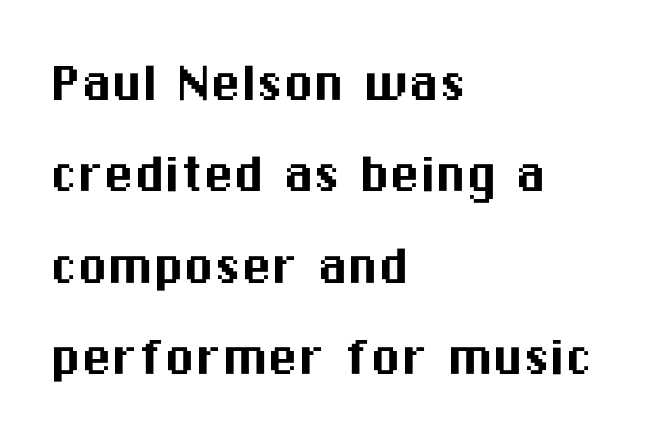
Only glyphs here, with clear space below each row. The passage shown is typeset with a sans-serif family. Does the copy run flush right? No — it runs flush left. Nothing unusual about the tracking: characters are spaced as the font intends.
